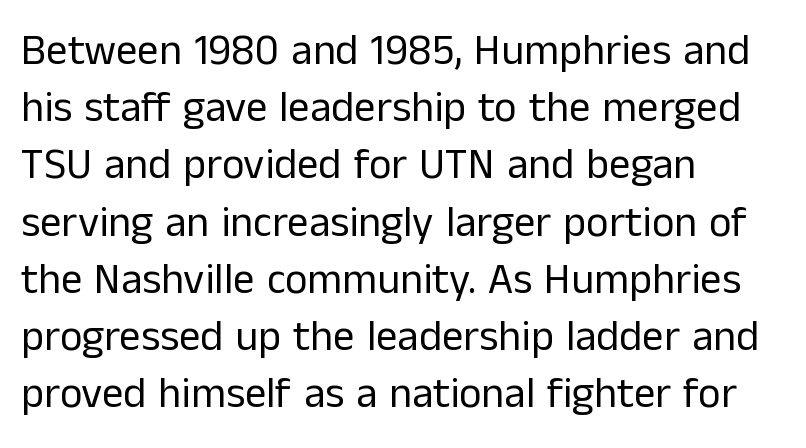
The image shows 43 px regular-weight sans-serif type, upright; set left-aligned, normal line spacing (1.33x), normal letter spacing, not underlined; low stroke contrast and a medium x-height.
